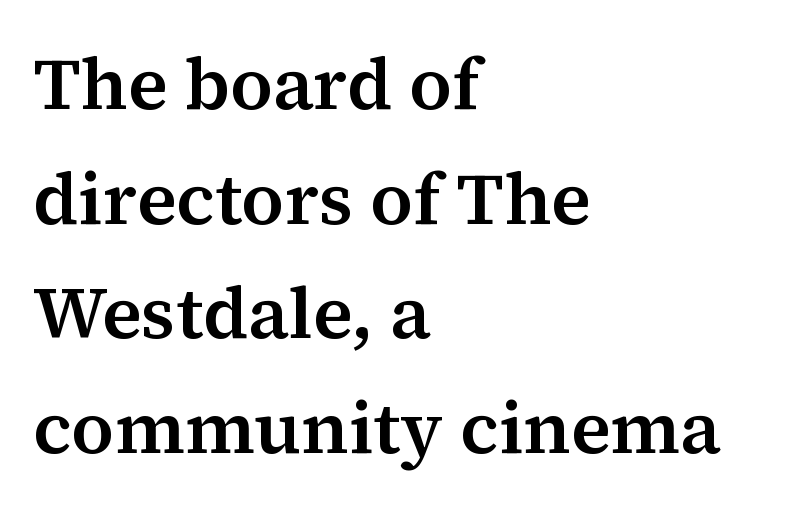
The passage shown is typed in a proportional face where columns would drift. The passage is arranged the way most books set body copy — flush left. The rendering keeps characters at their native spacing. Unlike a clean sans, this face finishes its strokes with serifs. Leading: standard. Posture: vertical.
